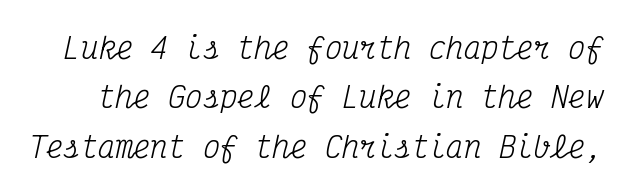
The image shows 29 px regular-weight, condensed serif type, italic (leaning right), monospaced; set normal line spacing (1.7x), normal letter spacing, not underlined; medium stroke contrast and a medium x-height.
